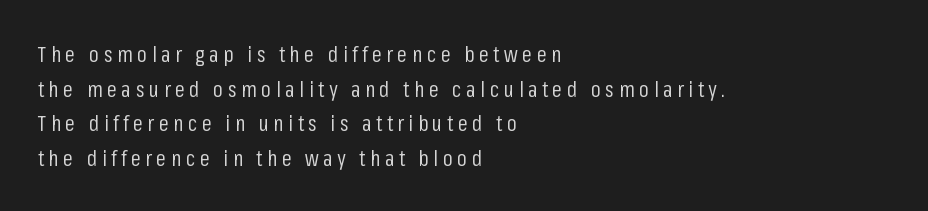
Q: Is the text bold? A: No.
Q: Is the text italic (slanted)? A: No, it is upright.
Q: Is the text underlined? A: No.
Q: How is the paragraph aligned? A: Left-aligned.
Q: Is the spacing between letters normal or unusually wide? A: Unusually wide.
Q: Is the spacing between lines tight, normal or loose? A: Normal.
